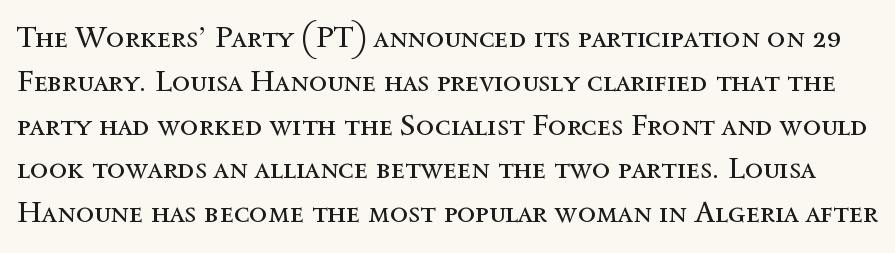
The image shows 30 px regular-weight type, upright; set normal line spacing (1.46x), normal letter spacing, not underlined; a medium x-height.
